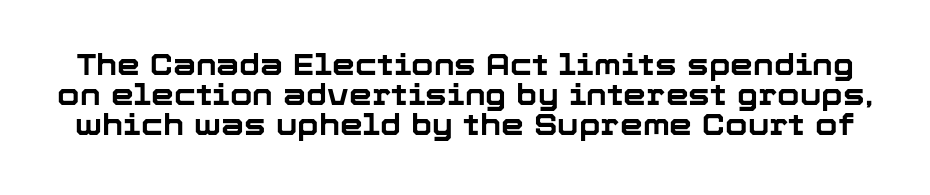
Q: Is the text bold? A: Yes.
Q: Is the text italic (slanted)? A: No, it is upright.
Q: Is the typeface a serif or a sans-serif typeface? A: Sans-serif.
Q: Is the text underlined? A: No.
Q: Is the spacing between letters normal or unusually wide? A: Normal.
Q: Is the spacing between lines tight, normal or loose? A: Tight.
Q: Width (condensed, normal, or wide)? A: Normal.
Q: Stroke contrast? A: Low.
Q: x-height? A: Medium.
Q: Monospaced? A: No.
